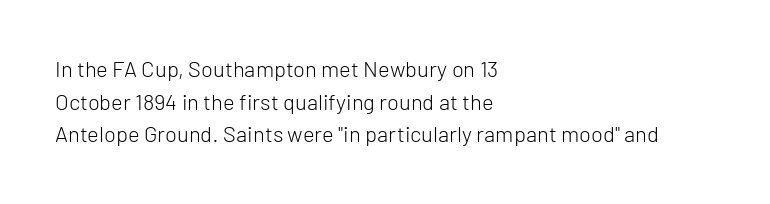
Q: Is the text bold? A: No.
Q: Is the text italic (slanted)? A: No, it is upright.
Q: Is the text underlined? A: No.
Q: How is the paragraph aligned? A: Left-aligned.
Q: Is the spacing between letters normal or unusually wide? A: Normal.
Q: Is the spacing between lines tight, normal or loose? A: Normal.
